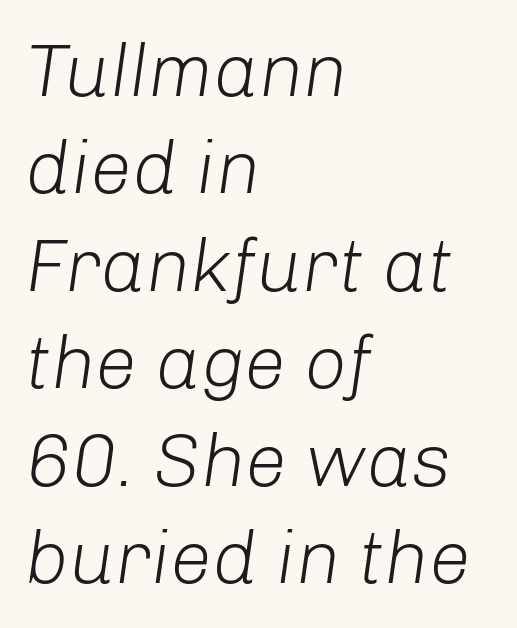
The image shows 75 px light type, italic (leaning right); set left-aligned, normal line spacing (1.3x), normal letter spacing, not underlined; low stroke contrast and a medium x-height.
